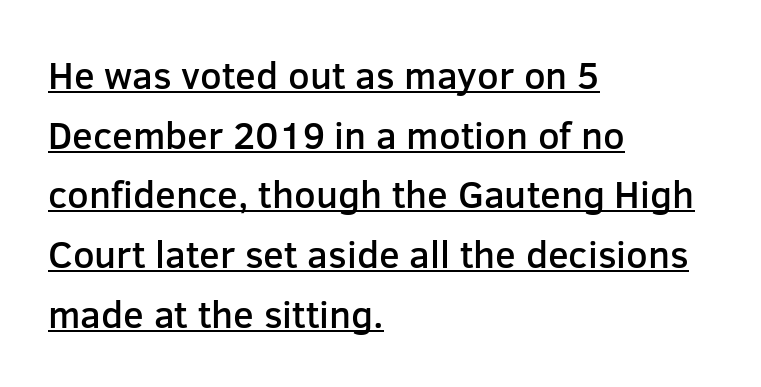
{"serif": "no", "italic": "no", "bold": "semi", "weight": "semibold", "width": "normal", "stroke_contrast": "low", "x_height": "medium", "monospaced": "no", "underline": "yes", "align": "left", "line_spacing": "normal", "line_spacing_ratio": 1.57, "letter_spacing": "normal", "letter_spacing_em": 0.0, "glyph_px": 38}
